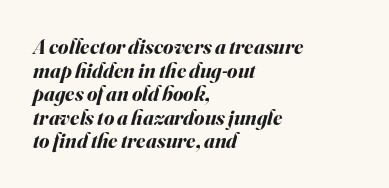
Line spacing here is tight. Honestly, there is no underline to notice here at all. If you drew a line through each stem, it would be angled. Each glyph is drawn with heavy, bold strokes. Between one letter and the next there's only the usual sliver of space.
